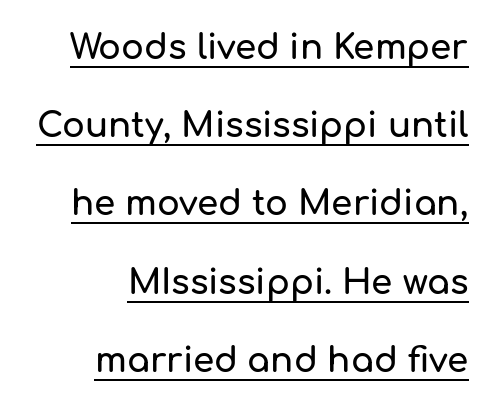
{"serif": "no", "italic": "no", "width": "normal", "stroke_contrast": "low", "x_height": "medium", "monospaced": "no", "underline": "yes", "align": "right", "line_spacing": "loose", "line_spacing_ratio": 2.3, "letter_spacing": "normal", "letter_spacing_em": 0.0, "glyph_px": 34}
